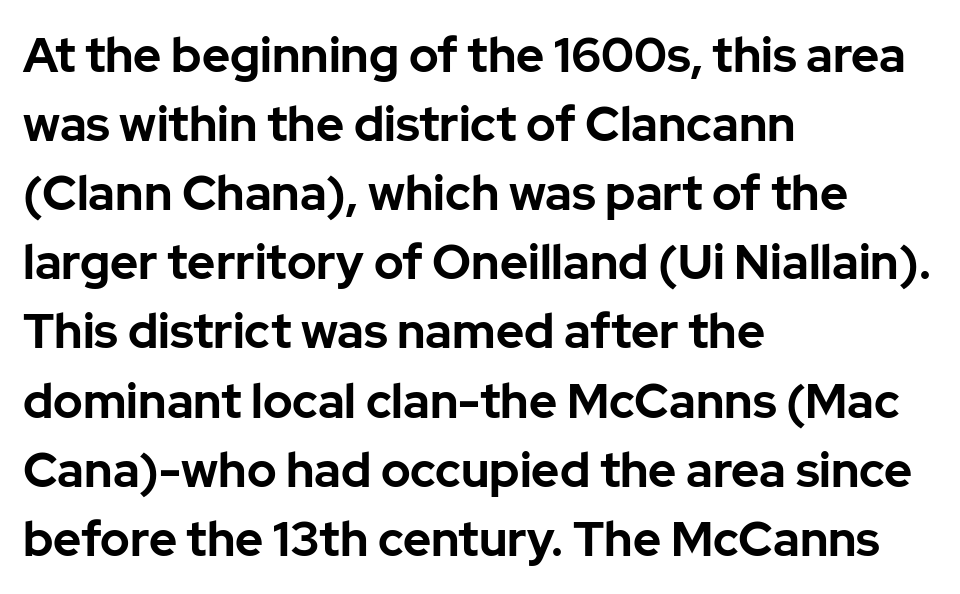
{"serif": "no", "italic": "no", "bold": "yes", "weight": "bold", "width": "normal", "stroke_contrast": "low", "x_height": "medium", "monospaced": "no", "underline": "no", "align": "left", "line_spacing": "normal", "line_spacing_ratio": 1.44, "letter_spacing": "normal", "letter_spacing_em": 0.0, "glyph_px": 48}
